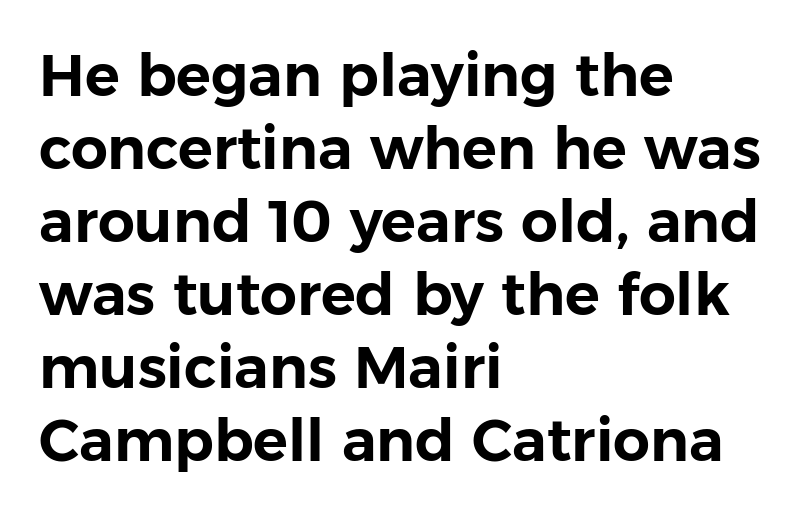
The image shows 58 px sans-serif type, upright; set left-aligned, normal line spacing (1.26x), normal letter spacing, not underlined; low stroke contrast and a medium x-height.
